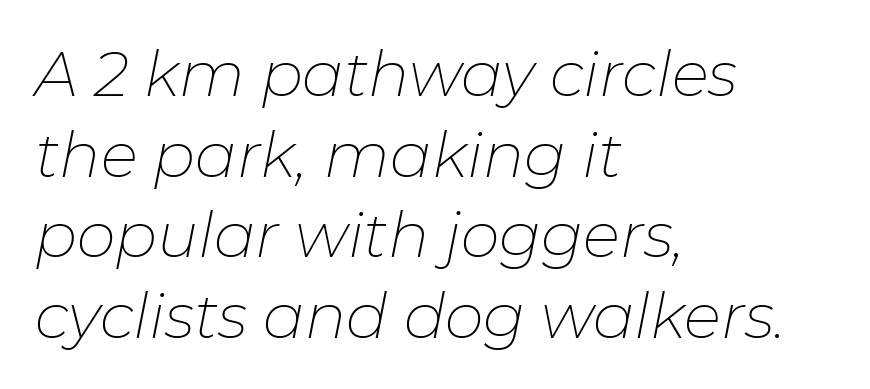
{"italic": "yes", "lean": "right", "slant_degrees": 11, "bold": "no", "weight": "thin", "width": "normal", "stroke_contrast": "low", "x_height": "medium", "monospaced": "no", "underline": "no", "align": "left", "line_spacing": "normal", "line_spacing_ratio": 1.3, "letter_spacing": "normal", "letter_spacing_em": 0.0, "glyph_px": 62}
